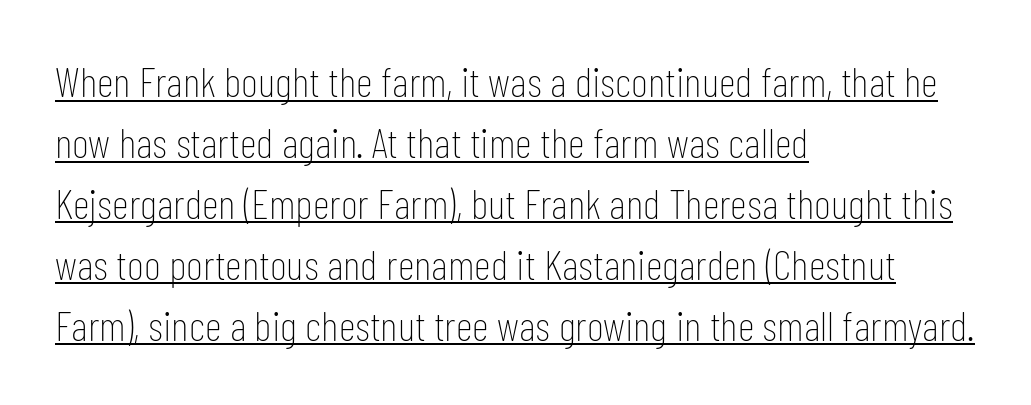
Q: Is the text bold? A: No.
Q: Is the text italic (slanted)? A: No, it is upright.
Q: Is the typeface a serif or a sans-serif typeface? A: Sans-serif.
Q: Is the text underlined? A: Yes.
Q: How is the paragraph aligned? A: Left-aligned.
Q: Is the spacing between letters normal or unusually wide? A: Normal.
Q: Is the spacing between lines tight, normal or loose? A: Normal.
Q: Width (condensed, normal, or wide)? A: Condensed.
Q: Stroke contrast? A: Low.
Q: x-height? A: Medium.
Q: Monospaced? A: No.
